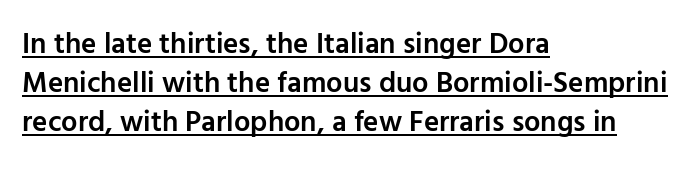
Q: Is the text bold? A: Semi-bold.
Q: Is the text italic (slanted)? A: No, it is upright.
Q: Is the typeface a serif or a sans-serif typeface? A: Sans-serif.
Q: Is the text underlined? A: Yes.
Q: How is the paragraph aligned? A: Left-aligned.
Q: Is the spacing between letters normal or unusually wide? A: Normal.
Q: Is the spacing between lines tight, normal or loose? A: Normal.
Q: Width (condensed, normal, or wide)? A: Normal.
Q: Stroke contrast? A: Low.
Q: x-height? A: Medium.
Q: Monospaced? A: No.
